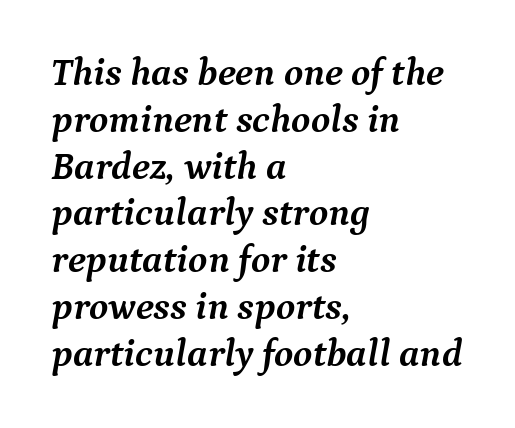
The image shows 39 px semibold serif type, italic (leaning right); set left-aligned, line spacing 1.2x, normal letter spacing, not underlined; medium stroke contrast and a medium x-height.
